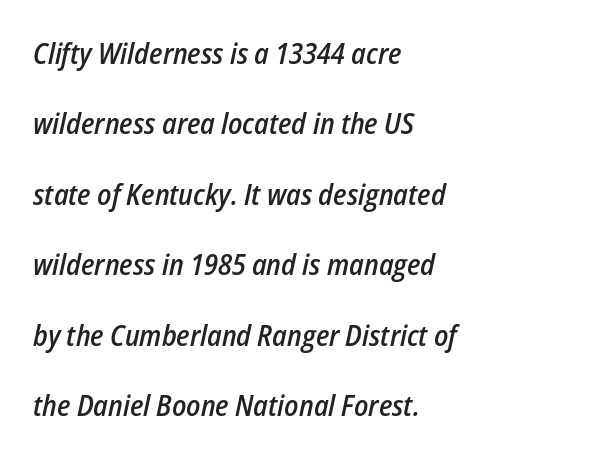
The image shows 29 px semibold, condensed type, italic (leaning right); set left-aligned, loose line spacing (2.43x), normal letter spacing, not underlined; low stroke contrast and a medium x-height.
